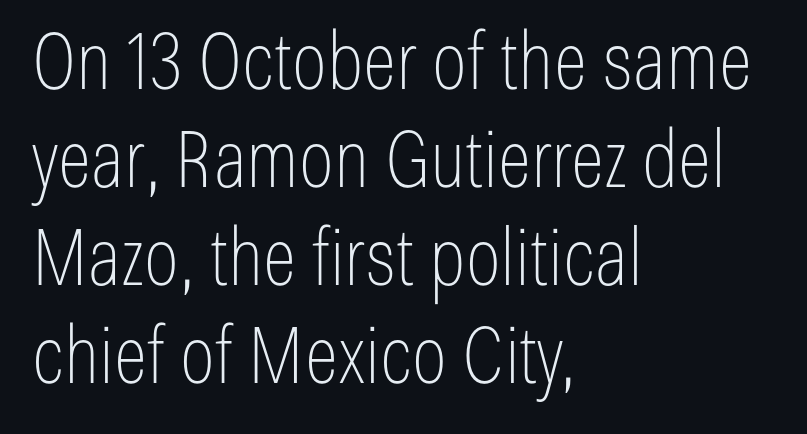
Do the letters lean? They stand straight. Each word holds together tightly as a unit, with standard inter-letter gaps. Plain, unruled lines of type. Leftover space on each line is placed entirely after the last word. The passage shown is not bold in any degree. Varying glyph widths throughout — classic text-font behaviour.
